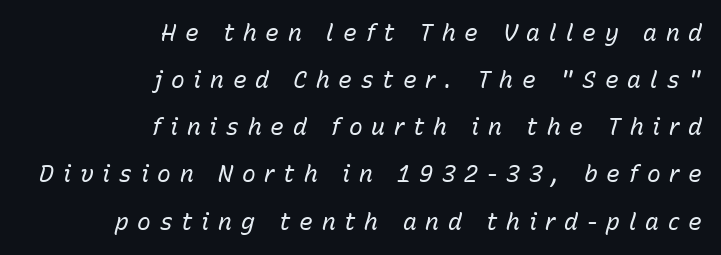
Q: Is the text bold? A: No.
Q: Is the text italic (slanted)? A: Yes, it leans right by about 15 degrees.
Q: Is the text underlined? A: No.
Q: How is the paragraph aligned? A: Right-aligned.
Q: Is the spacing between letters normal or unusually wide? A: Unusually wide.
Q: Is the spacing between lines tight, normal or loose? A: Loose.
